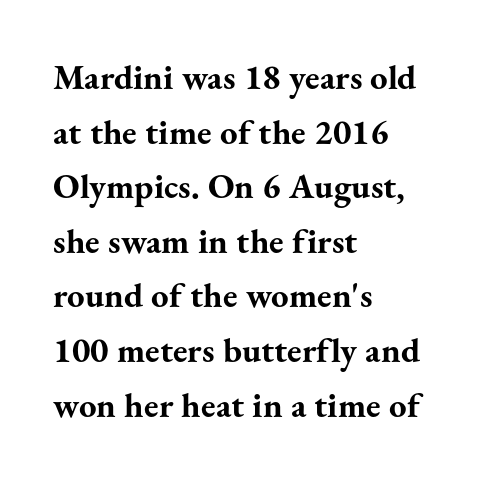
The image shows 35 px bold serif type, upright; set left-aligned, normal line spacing (1.56x), normal letter spacing, not underlined; medium stroke contrast and a small x-height.
